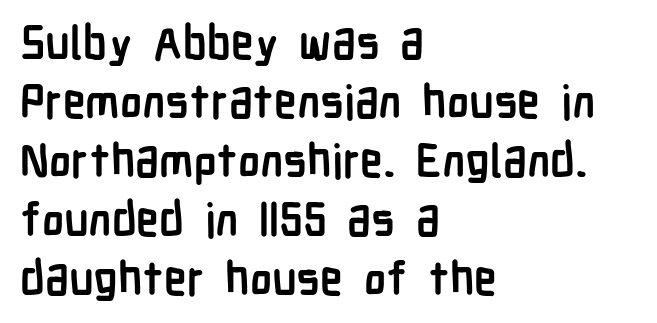
The image shows 46 px semibold, condensed sans-serif type, upright; set left-aligned, normal line spacing (1.28x), normal letter spacing, not underlined; low stroke contrast and a medium x-height.
